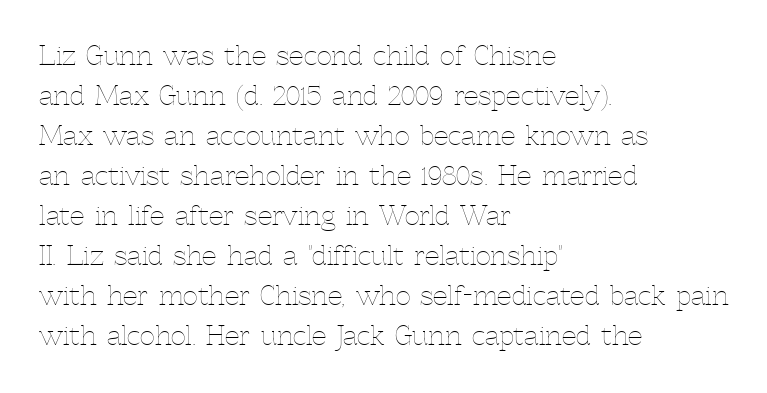
Q: Is the text bold? A: No.
Q: Is the text italic (slanted)? A: No, it is upright.
Q: Is the text underlined? A: No.
Q: How is the paragraph aligned? A: Left-aligned.
Q: Is the spacing between letters normal or unusually wide? A: Normal.
Q: Is the spacing between lines tight, normal or loose? A: Normal.
